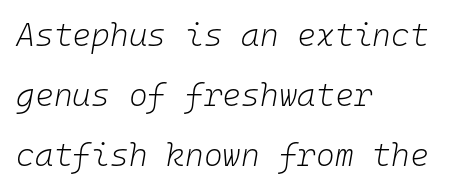
Q: Is the text bold? A: No.
Q: Is the text italic (slanted)? A: Yes, it leans right by about 10 degrees.
Q: Is the text underlined? A: No.
Q: How is the paragraph aligned? A: Left-aligned.
Q: Is the spacing between letters normal or unusually wide? A: Normal.
Q: Width (condensed, normal, or wide)? A: Normal.
Q: Stroke contrast? A: Low.
Q: x-height? A: Medium.
Q: Monospaced? A: Yes.
